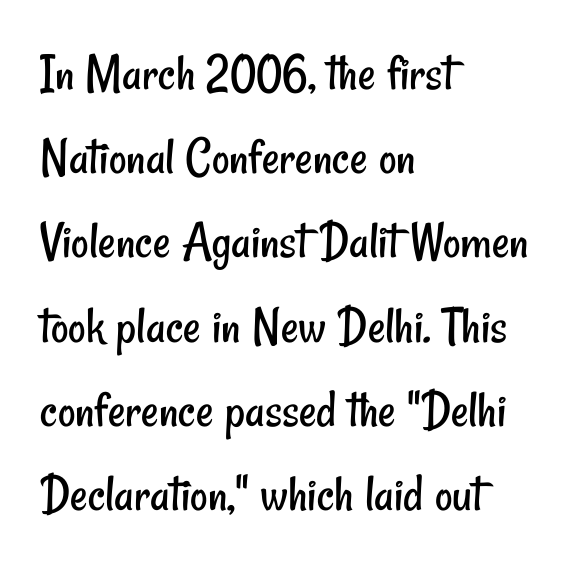
The compositor pushed each line to the left boundary. Compared with a typical body face, this is equally light or lighter still. There is no visible air inserted between adjacent glyphs. The designer left line spacing at the default.
